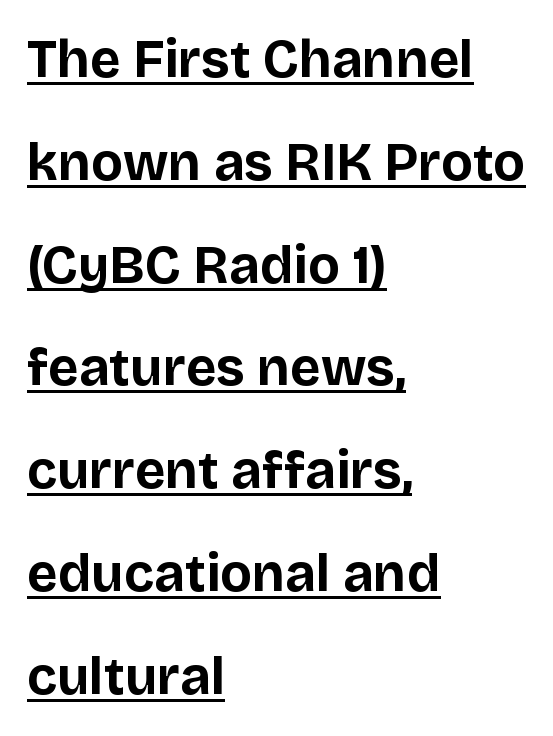
{"serif": "no", "italic": "no", "bold": "yes", "weight": "bold", "width": "normal", "stroke_contrast": "low", "x_height": "large", "monospaced": "no", "underline": "yes", "align": "left", "line_spacing": "loose", "line_spacing_ratio": 1.94, "letter_spacing": "normal", "letter_spacing_em": 0.0, "glyph_px": 53}
